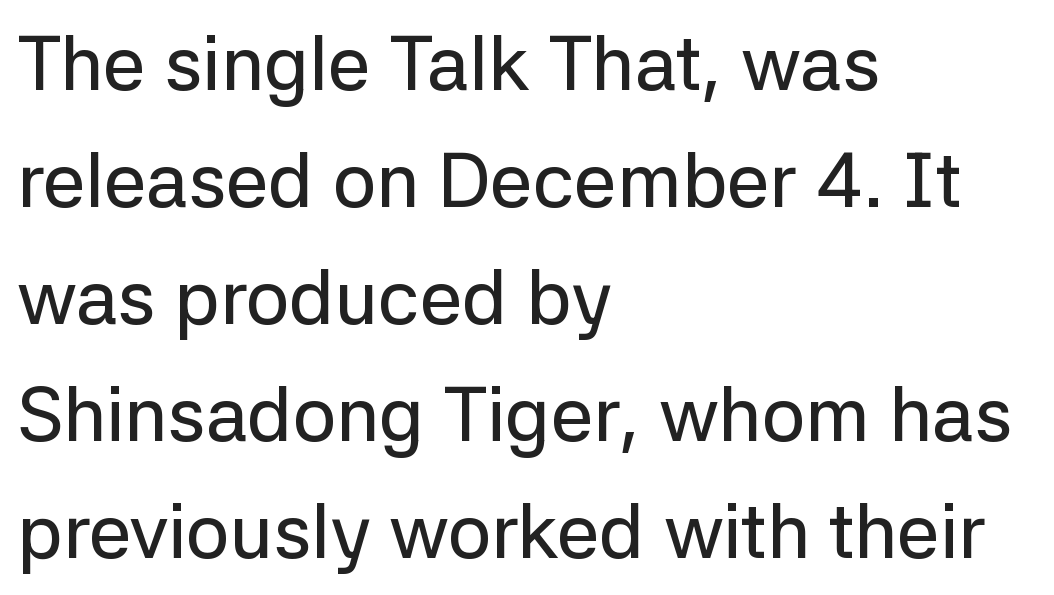
Q: Is the text italic (slanted)? A: No, it is upright.
Q: Is the typeface a serif or a sans-serif typeface? A: Sans-serif.
Q: Is the text underlined? A: No.
Q: How is the paragraph aligned? A: Left-aligned.
Q: Is the spacing between letters normal or unusually wide? A: Normal.
Q: Is the spacing between lines tight, normal or loose? A: Normal.
Q: Width (condensed, normal, or wide)? A: Normal.
Q: Stroke contrast? A: Low.
Q: x-height? A: Medium.
Q: Monospaced? A: No.
